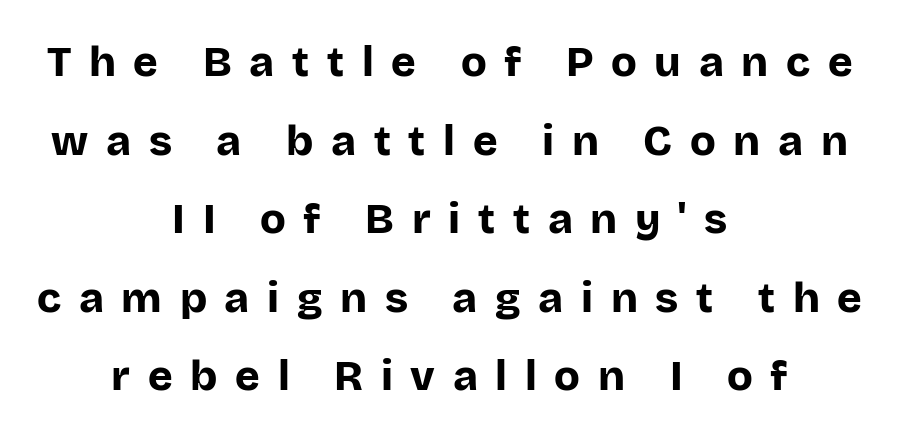
The image shows 42 px bold sans-serif type, upright; set centered, line spacing 1.87x, unusually wide letter spacing (+0.42 em), not underlined; low stroke contrast and a large x-height.
